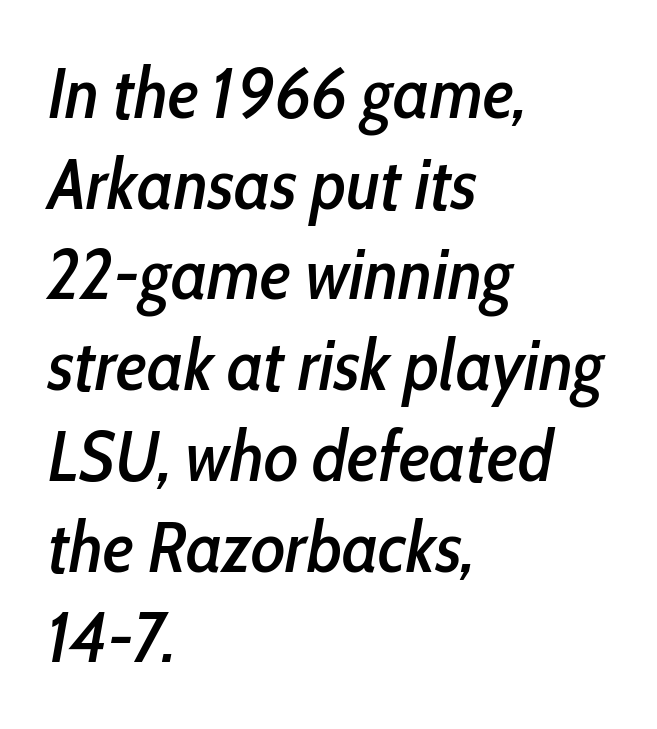
{"italic": "yes", "lean": "right", "slant_degrees": 10, "width": "condensed", "stroke_contrast": "low", "x_height": "medium", "monospaced": "no", "underline": "no", "align": "left", "line_spacing": "normal", "line_spacing_ratio": 1.26, "letter_spacing": "normal", "letter_spacing_em": 0.0, "glyph_px": 72}
